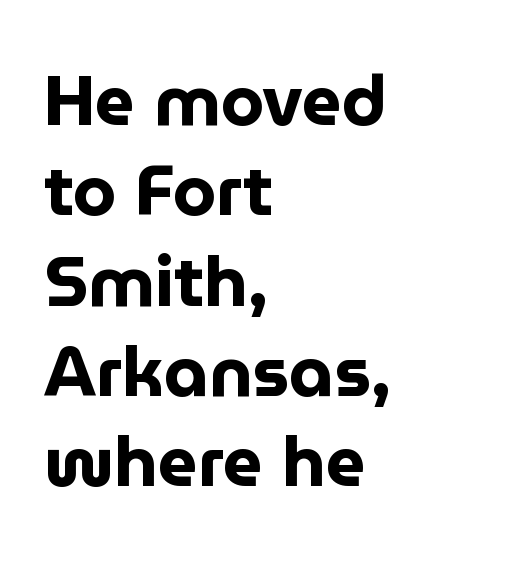
Q: Is the text bold? A: Yes.
Q: Is the text italic (slanted)? A: No, it is upright.
Q: Is the typeface a serif or a sans-serif typeface? A: Sans-serif.
Q: Is the text underlined? A: No.
Q: How is the paragraph aligned? A: Left-aligned.
Q: Is the spacing between letters normal or unusually wide? A: Normal.
Q: Is the spacing between lines tight, normal or loose? A: Normal.
Q: Width (condensed, normal, or wide)? A: Normal.
Q: Stroke contrast? A: Low.
Q: x-height? A: Medium.
Q: Monospaced? A: No.
